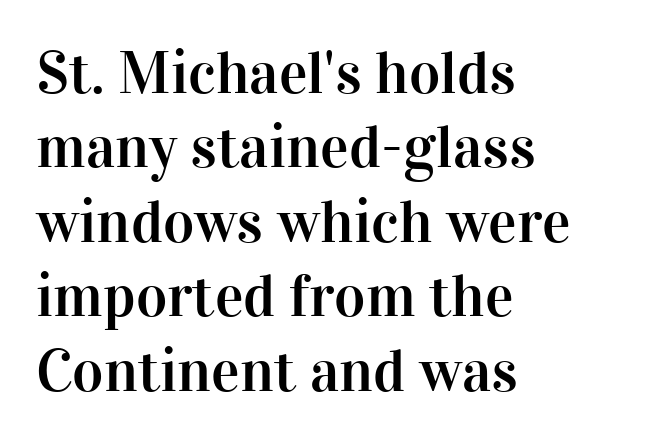
Q: Is the text italic (slanted)? A: No, it is upright.
Q: Is the typeface a serif or a sans-serif typeface? A: Serif.
Q: Is the text underlined? A: No.
Q: How is the paragraph aligned? A: Left-aligned.
Q: Is the spacing between letters normal or unusually wide? A: Normal.
Q: Width (condensed, normal, or wide)? A: Normal.
Q: Stroke contrast? A: High.
Q: x-height? A: Medium.
Q: Monospaced? A: No.
